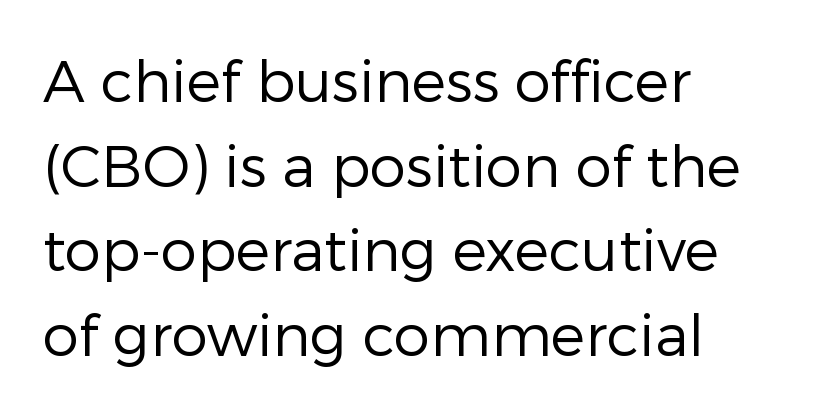
Unbolded letterforms with no extra heft. Spacing between characters is what you'd get straight out of the box. These lines are set flush left with a ragged right edge. Spacing verdict: proportional, widths tailored to each character. Note: no serifs on the glyphs. Beneath every word, the page is bare.
